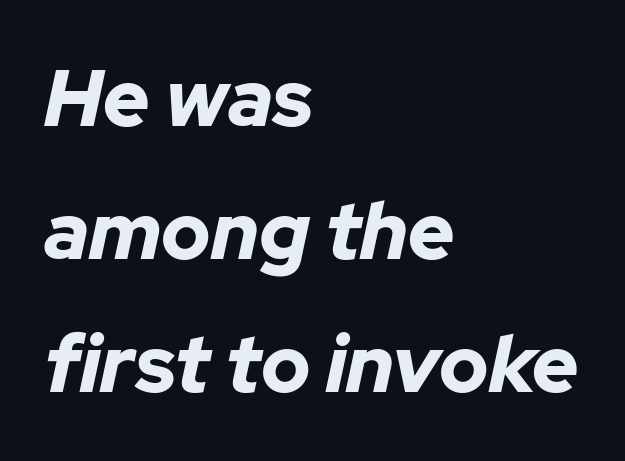
The image shows 80 px bold type, italic (leaning right); set left-aligned, normal line spacing (1.66x), normal letter spacing, not underlined; low stroke contrast and a medium x-height.
